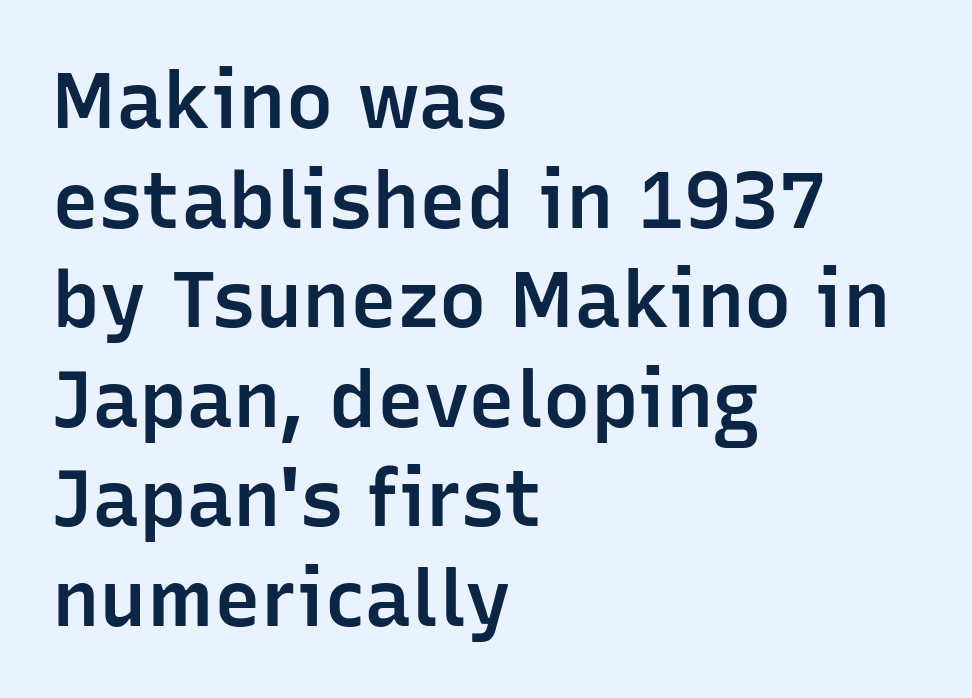
Q: Is the text bold? A: Semi-bold.
Q: Is the text italic (slanted)? A: No, it is upright.
Q: Is the typeface a serif or a sans-serif typeface? A: Sans-serif.
Q: Is the text underlined? A: No.
Q: How is the paragraph aligned? A: Left-aligned.
Q: Is the spacing between letters normal or unusually wide? A: Normal.
Q: Is the spacing between lines tight, normal or loose? A: Normal.
Q: Width (condensed, normal, or wide)? A: Normal.
Q: Stroke contrast? A: Low.
Q: x-height? A: Medium.
Q: Monospaced? A: No.
